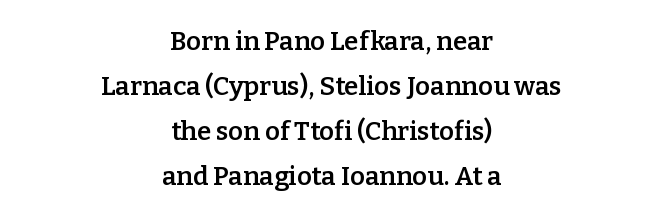
{"italic": "no", "bold": "semi", "underline": "no", "align": "center", "line_spacing_ratio": 1.73, "letter_spacing": "normal", "letter_spacing_em": 0.0, "glyph_px": 26}
